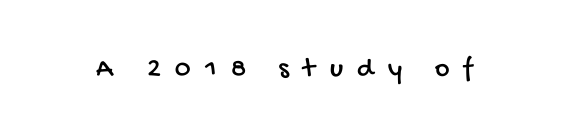
{"serif": "no", "width": "condensed", "stroke_contrast": "low", "x_height": "large", "monospaced": "no", "underline": "no", "letter_spacing": "wide", "letter_spacing_em": 0.47, "glyph_px": 28}
